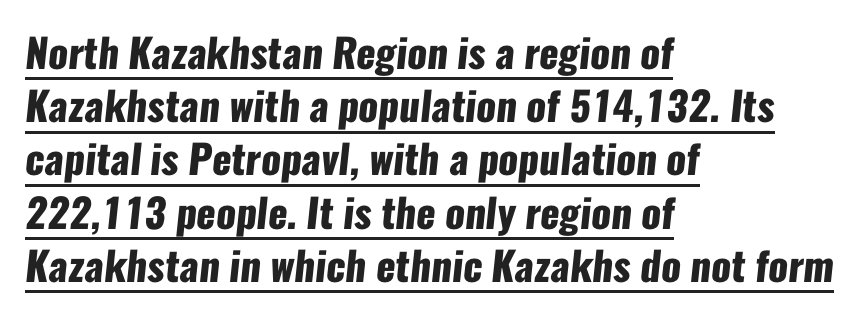
The image shows 40 px heavy, condensed sans-serif type; set left-aligned, normal line spacing (1.33x), normal letter spacing, underlined; low stroke contrast and a medium x-height.
